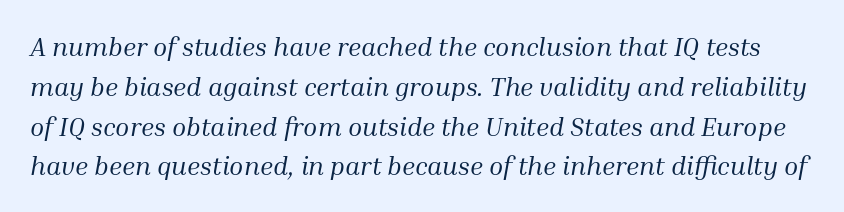
Bold? No — there's no thickening of the strokes. Summary of vertical rhythm: regular, with standard interline spacing. Look at the tracking — it's just the regular setting, nothing added. The gap between lines stays unmarked.
